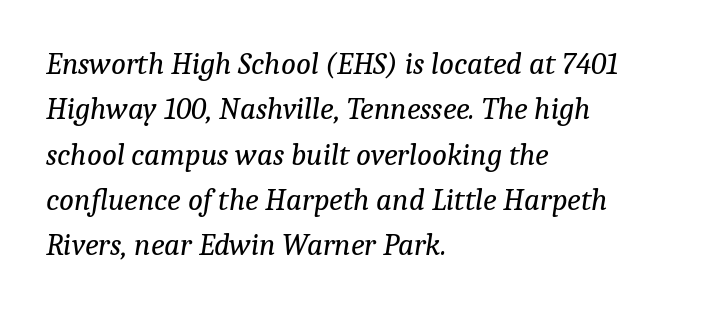
You could not count columns in this text — the font is proportionally spaced. Anything drawn beneath the words? Only blank space. The designer left line spacing at the default. If you drew a ruler down the left edge, every line would touch it. There is no visible air inserted between adjacent glyphs. The text carries the slant typical of an italic or oblique font.
